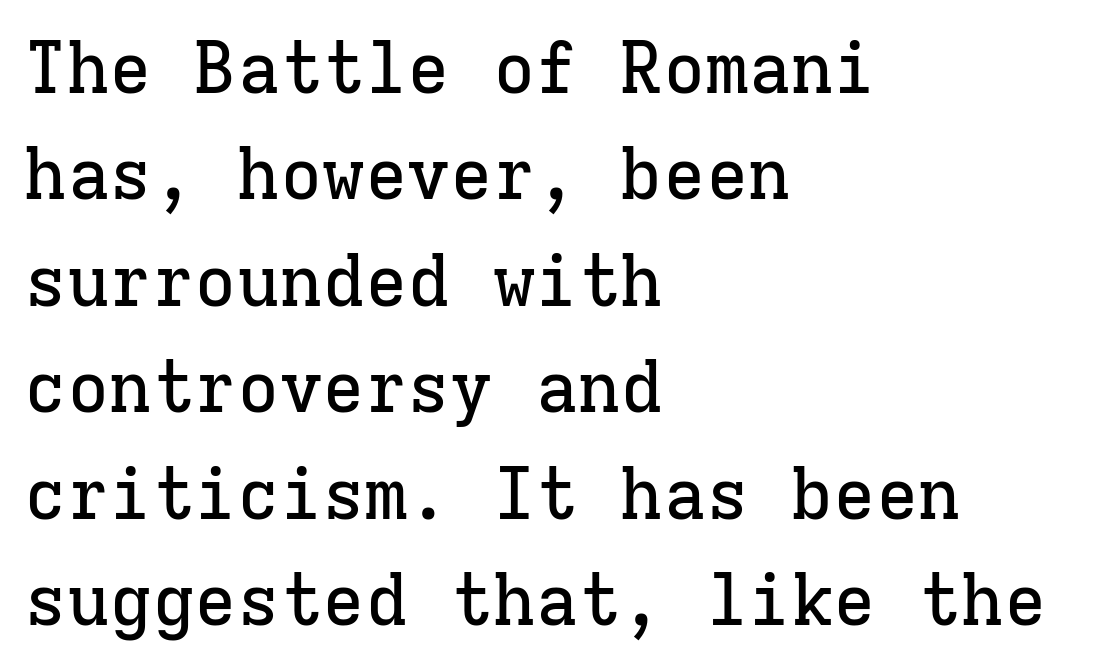
Q: Is the text italic (slanted)? A: No, it is upright.
Q: Is the typeface a serif or a sans-serif typeface? A: Serif.
Q: Is the text underlined? A: No.
Q: How is the paragraph aligned? A: Left-aligned.
Q: Is the spacing between letters normal or unusually wide? A: Normal.
Q: Is the spacing between lines tight, normal or loose? A: Normal.
Q: Width (condensed, normal, or wide)? A: Normal.
Q: Stroke contrast? A: Low.
Q: x-height? A: Medium.
Q: Monospaced? A: Yes.
